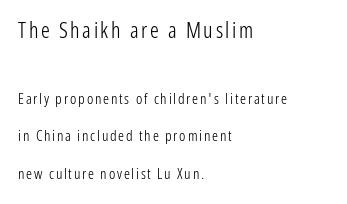
Q: Is the text bold? A: No.
Q: Is the text italic (slanted)? A: No, it is upright.
Q: Is the text underlined? A: No.
Q: How is the paragraph aligned? A: Left-aligned.
Q: Is the spacing between lines tight, normal or loose? A: Loose.
Q: Which block of text is set in a larger size, the first (top) or the second (bottom)? A: The first (top) one.
